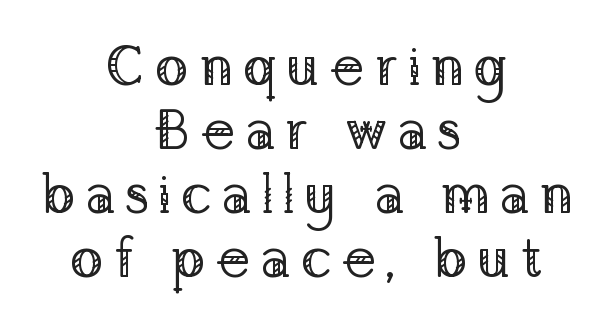
The image shows 56 px regular-weight serif type, upright; set centered, tight line spacing (1.14x), not underlined; low stroke contrast and a medium x-height.
